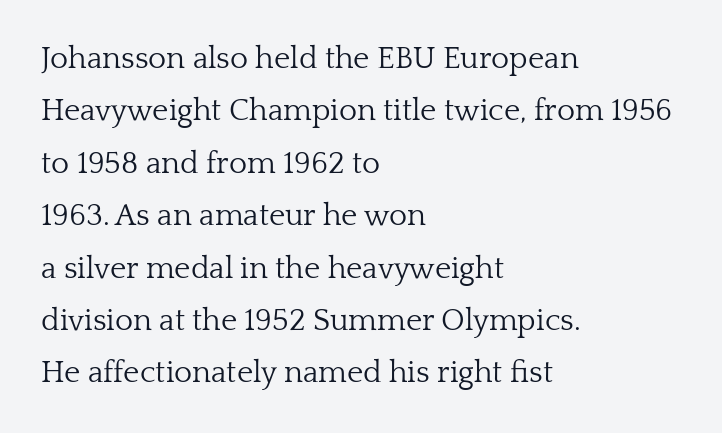
{"serif": "yes", "italic": "no", "bold": "no", "weight": "light", "width": "normal", "stroke_contrast": "low", "x_height": "medium", "monospaced": "no", "underline": "no", "align": "left", "line_spacing": "normal", "line_spacing_ratio": 1.69, "letter_spacing": "normal", "letter_spacing_em": 0.0, "glyph_px": 31}
